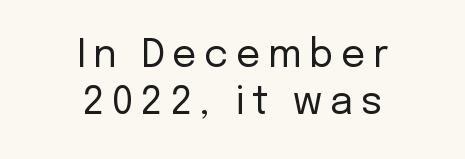
Note the varied advance widths — an 'i' is clearly narrower than an 'm'. Stroke terminals: plain, sans-serif. Characters follow at a spacing far wider than the type designer built in. The baseline area is clear. Do the letters lean? They stand straight.
